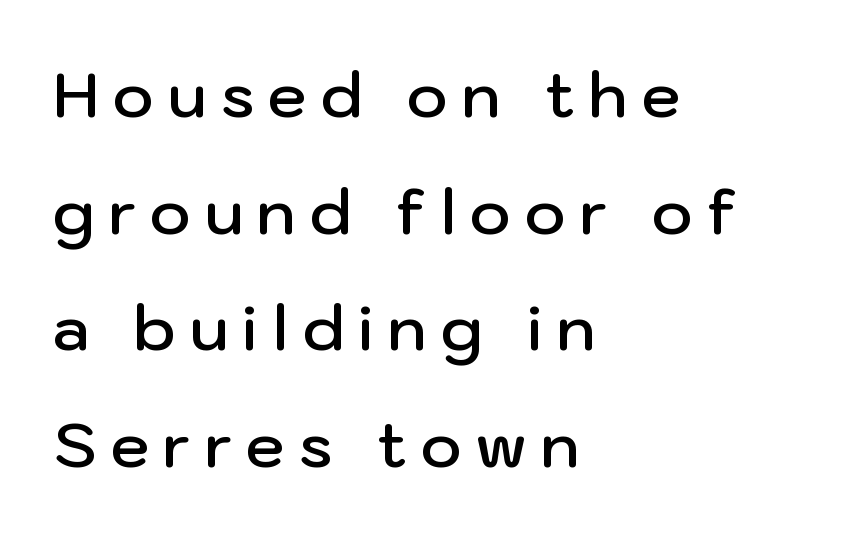
These lines are set flush left with a ragged right edge. These lines are composed in type without serifs. Here the designer chose a conventional face with non-uniform glyph widths. Emphasis by weight is partial: semibold. Anything drawn beneath the words? Only blank space.
